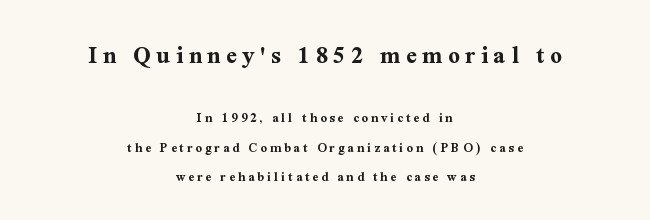
Ordinary non-slanted type is in use. Regarding leading, the lines here are spaced well apart. You'd pick this weight for a headline — it's a proper bold. A centered setting, common on invitations and titles, is used for this passage. Here the first block reads like a headline and the second like body copy. Honestly, the letter spacing is so wide it's the main thing you notice.
